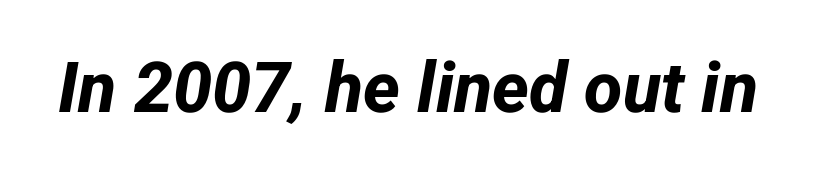
The image shows 70 px bold sans-serif type; set normal letter spacing, not underlined; low stroke contrast and a medium x-height.
